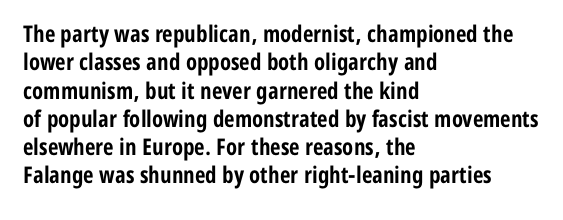
Plain, unruled lines of type. Heft: maximum for text — a bold. The tracking reads as untouched default to a designer's eye. Nope, not italic — everything's standing straight.
